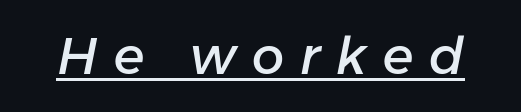
Underline: present. Look at the tracking — it's clearly loosened, letters drifting apart. The letters advance in unequal steps, a hallmark of proportional type. The axis of the letterforms is tilted away from vertical.
